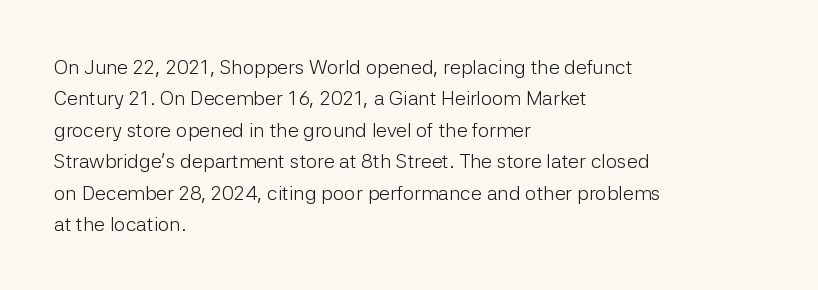
The image shows 20 px text type, upright; set left-aligned, normal line spacing (1.57x), normal letter spacing, not underlined.
